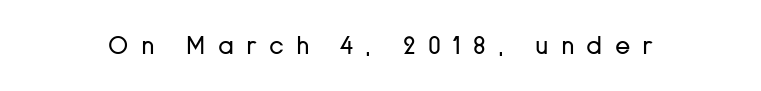
{"italic": "no", "bold": "no", "underline": "no", "letter_spacing": "wide", "letter_spacing_em": 0.49, "glyph_px": 25}
